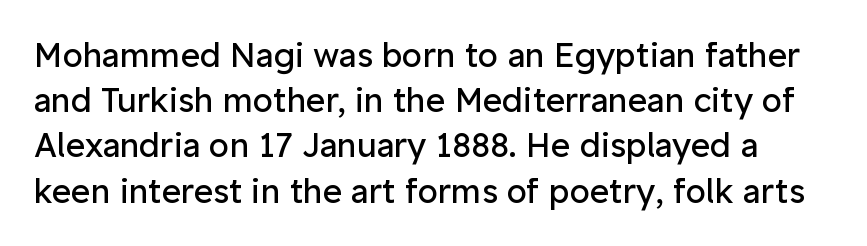
Q: Is the text bold? A: No.
Q: Is the text italic (slanted)? A: No, it is upright.
Q: Is the typeface a serif or a sans-serif typeface? A: Sans-serif.
Q: Is the text underlined? A: No.
Q: Is the spacing between letters normal or unusually wide? A: Normal.
Q: Is the spacing between lines tight, normal or loose? A: Normal.
Q: Width (condensed, normal, or wide)? A: Normal.
Q: Stroke contrast? A: Low.
Q: x-height? A: Medium.
Q: Monospaced? A: No.
